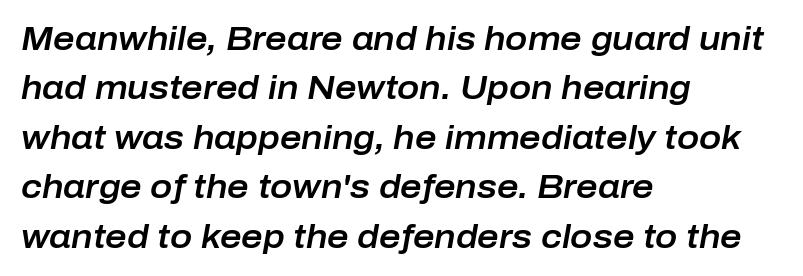
Q: Is the text italic (slanted)? A: Yes, it leans right by about 10 degrees.
Q: Is the text underlined? A: No.
Q: How is the paragraph aligned? A: Left-aligned.
Q: Is the spacing between letters normal or unusually wide? A: Normal.
Q: Is the spacing between lines tight, normal or loose? A: Normal.
Q: Width (condensed, normal, or wide)? A: Normal.
Q: Stroke contrast? A: Low.
Q: x-height? A: Medium.
Q: Monospaced? A: No.
